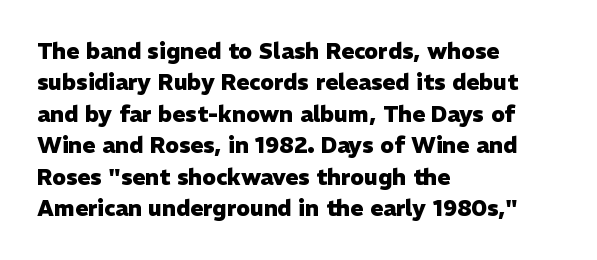
The image shows 22 px bold type, upright; set left-aligned, normal line spacing (1.43x), normal letter spacing, not underlined.
